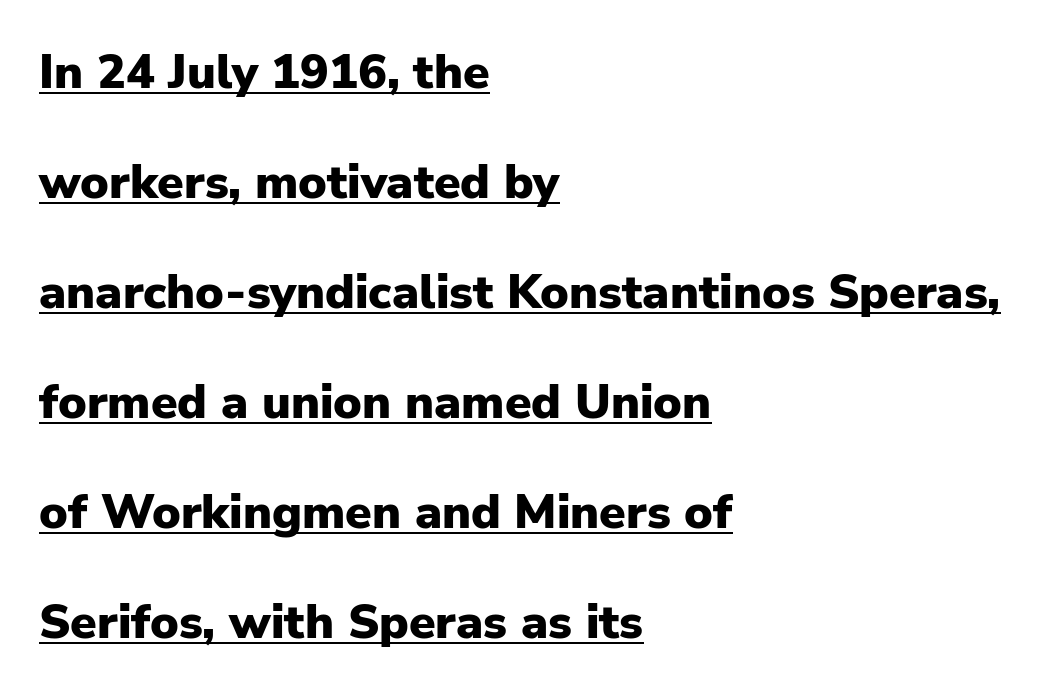
Rows of type keep a wide berth in the vertical direction. The rendering uses the underline text-decoration. You can tell it's not italic because the verticals are truly vertical. Spacing verdict: proportional, widths tailored to each character. Note: no serifs on the glyphs. Is the block centered? No — it sits flush against the left margin.
